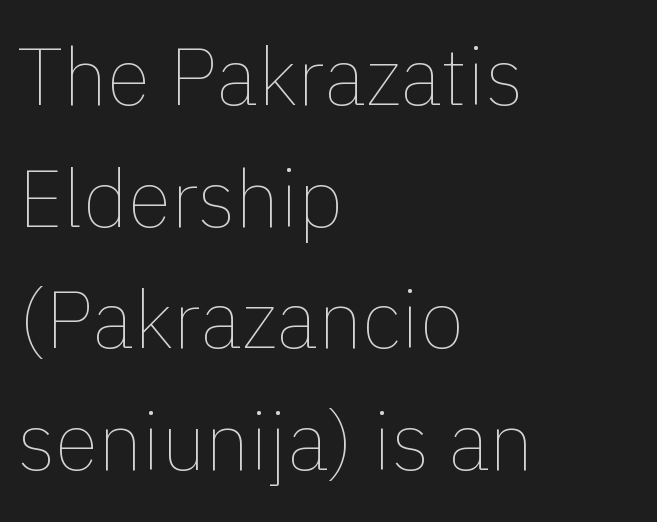
Looks like regular typesetting: each glyph gets only the width it needs. Compared with a typical body face, this is equally light or lighter still. Check under the words: just untouched page. Each word holds together tightly as a unit, with standard inter-letter gaps. The letters stand straight up with perfectly vertical stems. If you measured baseline to baseline, you'd find a middling distance.
